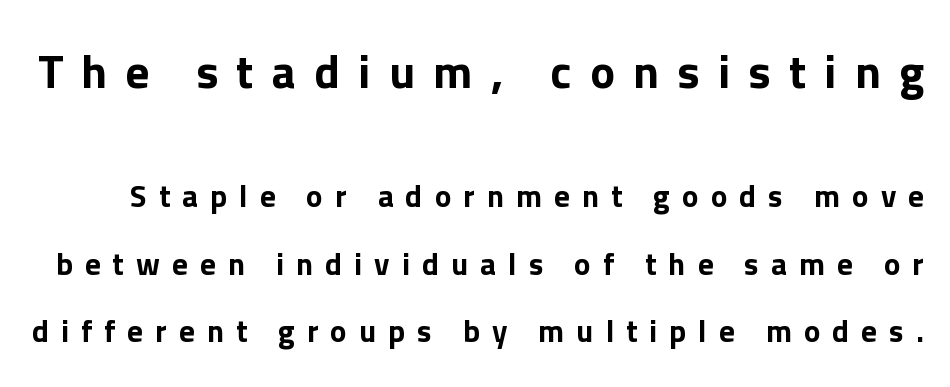
{"serif": "no", "italic": "no", "width": "normal", "stroke_contrast": "low", "x_height": "medium", "monospaced": "no", "underline": "no", "line_spacing": "loose", "line_spacing_ratio": 2.18, "letter_spacing": "wide", "letter_spacing_em": 0.39, "larger_block": "first", "size_ratio": 1.52, "glyph_px": 47}
